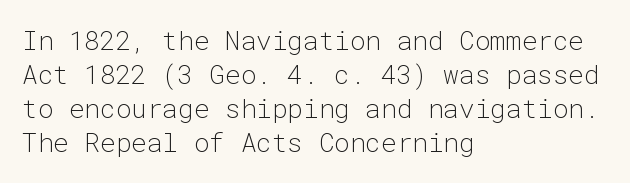
The image shows 26 px text type, upright; set left-aligned, normal line spacing (1.31x), normal letter spacing, not underlined.
